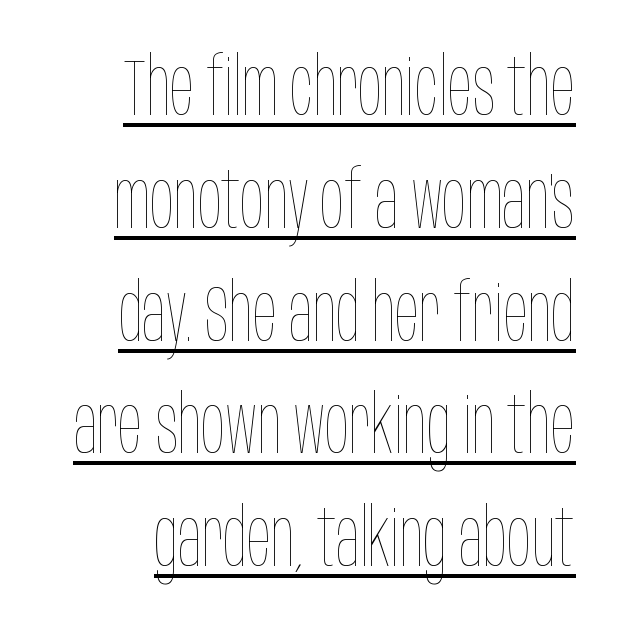
The letters stand upright; this is a roman face. This reads as an unemphasized weight, regular at the heaviest. Tracking value appears to be zero — textbook default spacing. Notice how descenders clear the ascenders below comfortably — that's standard leading.
